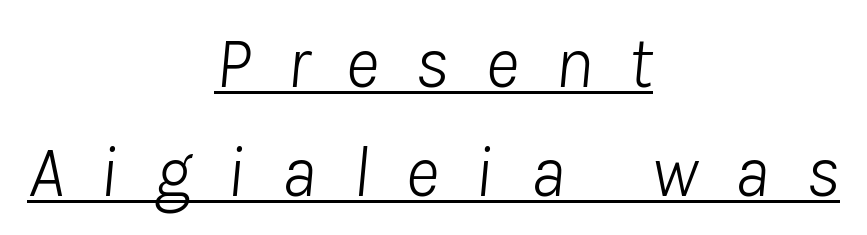
Q: Is the text bold? A: No.
Q: Is the text italic (slanted)? A: Yes, it leans right by about 8 degrees.
Q: Is the text underlined? A: Yes.
Q: How is the paragraph aligned? A: Centered.
Q: Is the spacing between letters normal or unusually wide? A: Unusually wide.
Q: Is the spacing between lines tight, normal or loose? A: Normal.
Q: Width (condensed, normal, or wide)? A: Normal.
Q: Stroke contrast? A: Low.
Q: x-height? A: Medium.
Q: Monospaced? A: No.
